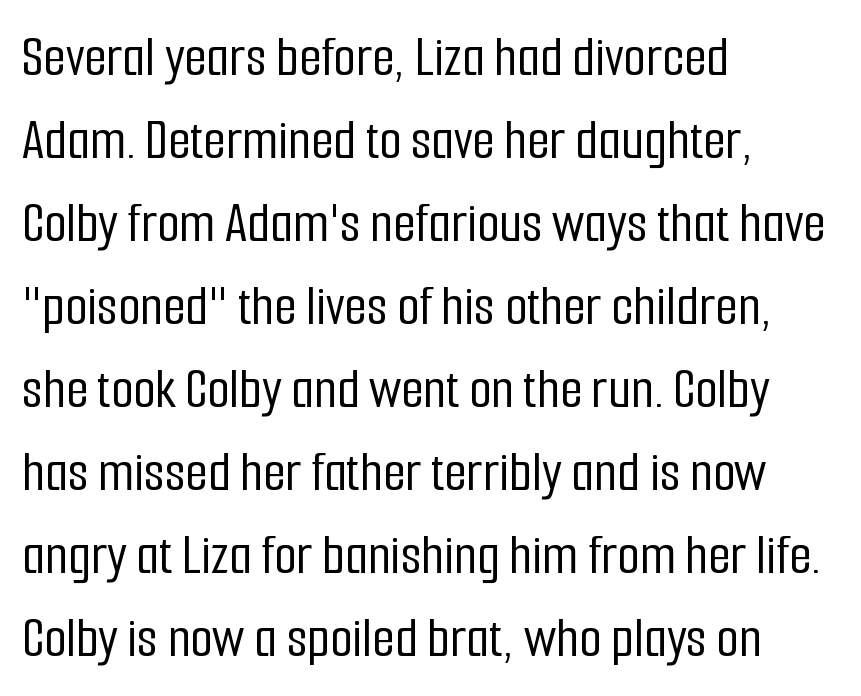
{"serif": "no", "italic": "no", "width": "condensed", "stroke_contrast": "low", "x_height": "medium", "monospaced": "no", "underline": "no", "align": "left", "line_spacing": "normal", "line_spacing_ratio": 1.43, "letter_spacing": "normal", "letter_spacing_em": 0.0, "glyph_px": 58}
